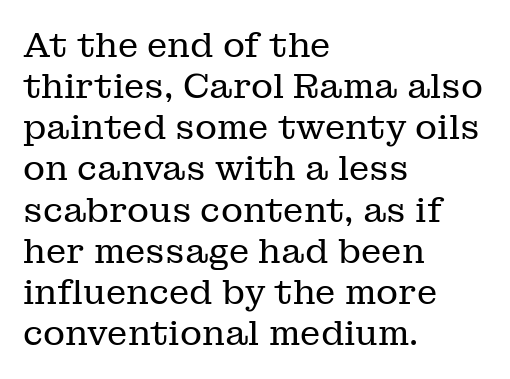
The face used here is seriffed, in the tradition of book romans. You could not count columns in this text — the font is proportionally spaced. Does the copy run flush right? No — it runs flush left. Vertical strokes here are truly vertical. There is no visible air inserted between adjacent glyphs. Ink coverage per letter is moderate at most.
